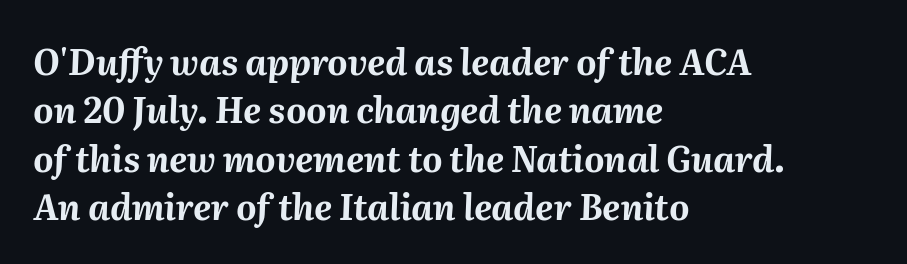
Successive baselines arrive at the customary interval. Default kerning and tracking; the words read as compact shapes. Note the varied advance widths — an 'i' is clearly narrower than an 'm'. The string is rendered with underlining switched off. Characters are canted at an angle relative to the baseline's perpendicular.
